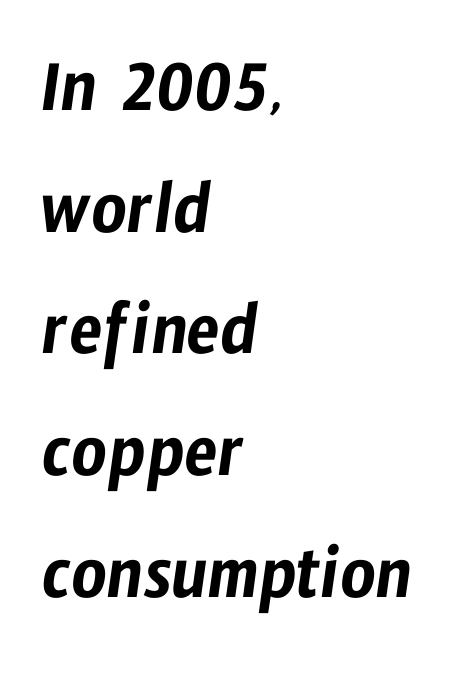
Is the letter spacing exaggerated? No — it looks like the ordinary default. Varying glyph widths throughout — classic text-font behaviour. Rows of type keep a routine distance in the vertical direction. Descender tails drop into unmarked territory. Observe the absence of serifs on each vertical stroke in this sample. A classic flush-left, rag-right setting is used for this passage.
